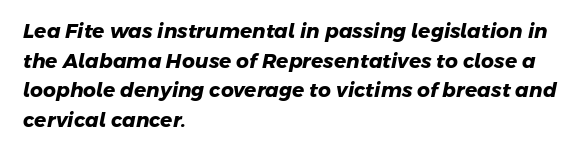
Q: Is the text bold? A: Yes.
Q: Is the text underlined? A: No.
Q: How is the paragraph aligned? A: Left-aligned.
Q: Is the spacing between letters normal or unusually wide? A: Normal.
Q: Is the spacing between lines tight, normal or loose? A: Normal.
